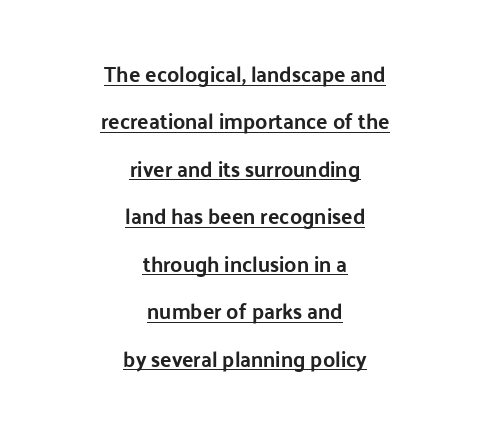
The image shows 21 px text type, upright; set centered, loose line spacing (2.26x), normal letter spacing, underlined.
